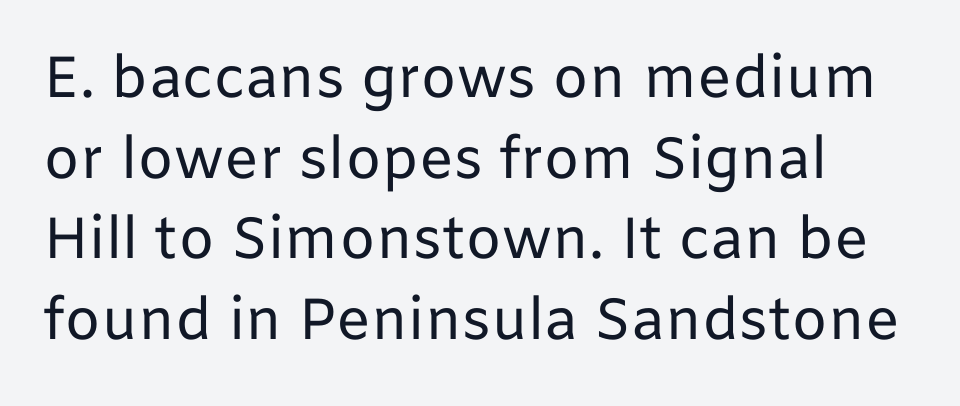
The letters stand upright; this is a roman face. Compared with a typical body face, this is equally light or lighter still. These lines keep a tight, regular rhythm from letter to letter. This block has exactly the height ordinary leading produces. You could not count columns in this text — the font is proportionally spaced. The area under the type is left untouched.
